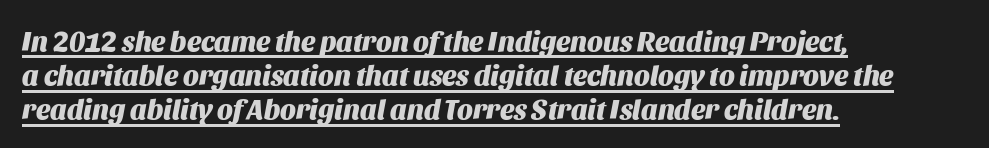
On the weight axis this lands at bold, roughly 700. The rendering applies a slant to the glyphs. A typographer would call this underscored text. Alignment: flush left. Note the varied advance widths — an 'i' is clearly narrower than an 'm'.
